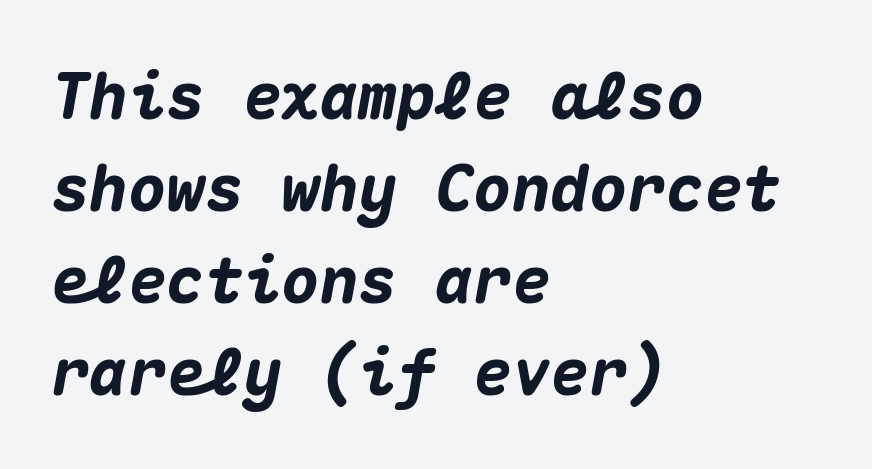
The image shows 64 px heavy type, italic (leaning right), monospaced; set left-aligned, normal line spacing (1.44x), normal letter spacing, not underlined; medium stroke contrast and a medium x-height.
